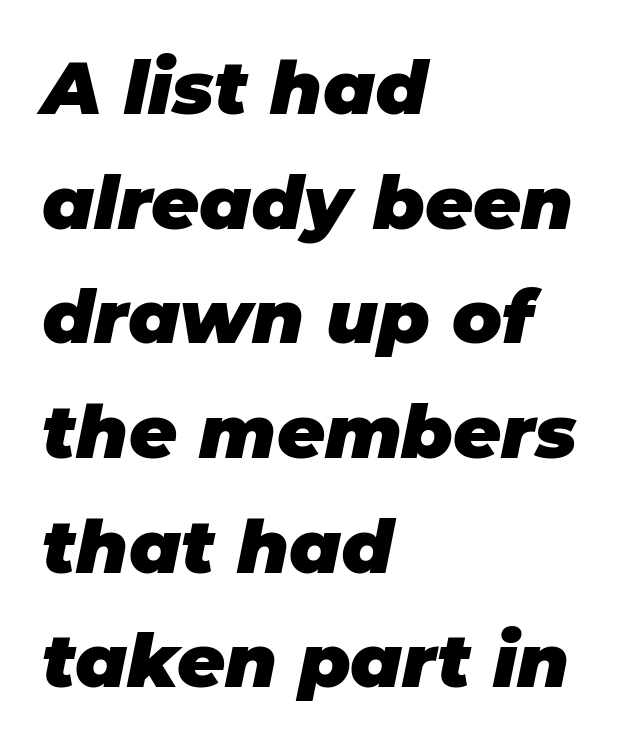
{"italic": "yes", "lean": "right", "slant_degrees": 11, "bold": "yes", "weight": "heavy", "width": "normal", "stroke_contrast": "low", "x_height": "large", "monospaced": "no", "underline": "no", "align": "left", "line_spacing": "normal", "line_spacing_ratio": 1.55, "letter_spacing": "normal", "letter_spacing_em": 0.0, "glyph_px": 74}
